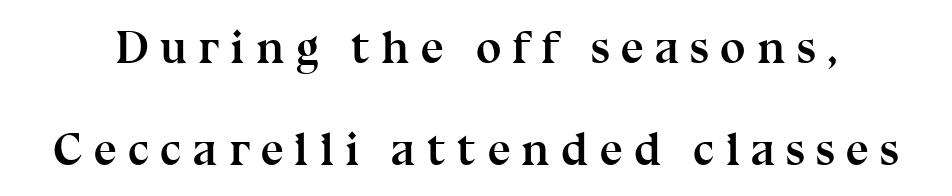
Q: Is the text bold? A: Yes.
Q: Is the text italic (slanted)? A: No, it is upright.
Q: Is the typeface a serif or a sans-serif typeface? A: Serif.
Q: Is the text underlined? A: No.
Q: Is the spacing between letters normal or unusually wide? A: Unusually wide.
Q: Is the spacing between lines tight, normal or loose? A: Loose.
Q: Width (condensed, normal, or wide)? A: Normal.
Q: Stroke contrast? A: Medium.
Q: x-height? A: Medium.
Q: Monospaced? A: No.
